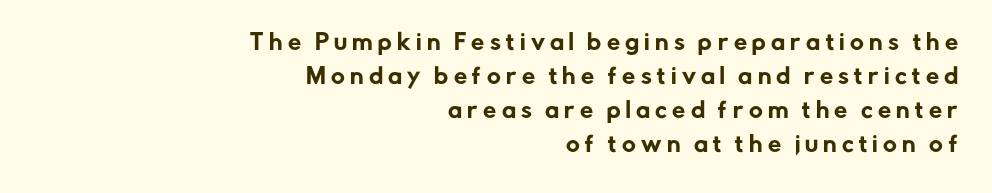
The image shows 21 px text type, upright; set right-aligned, normal line spacing (1.62x), unusually wide letter spacing (+0.25 em), not underlined.
